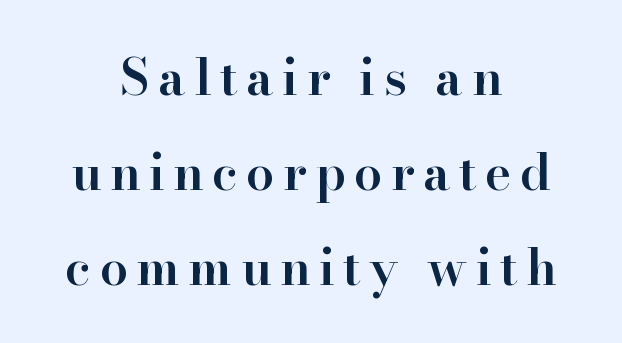
Q: Is the text bold? A: Semi-bold.
Q: Is the text italic (slanted)? A: No, it is upright.
Q: Is the typeface a serif or a sans-serif typeface? A: Serif.
Q: Is the text underlined? A: No.
Q: How is the paragraph aligned? A: Centered.
Q: Is the spacing between lines tight, normal or loose? A: Loose.
Q: Width (condensed, normal, or wide)? A: Normal.
Q: Stroke contrast? A: High.
Q: x-height? A: Small.
Q: Monospaced? A: No.
